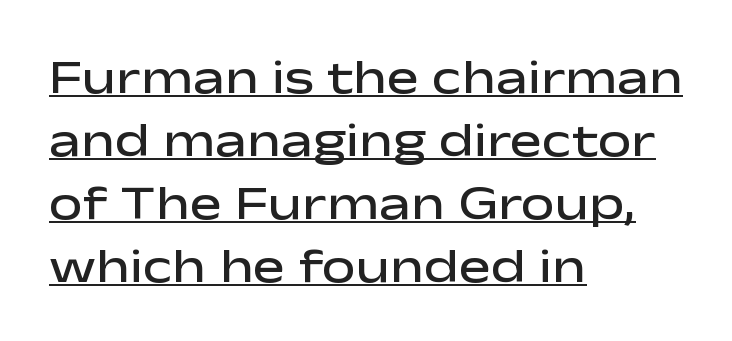
The image shows 48 px semibold, wide sans-serif type, upright; set left-aligned, normal line spacing (1.31x), normal letter spacing, underlined; low stroke contrast and a medium x-height.
